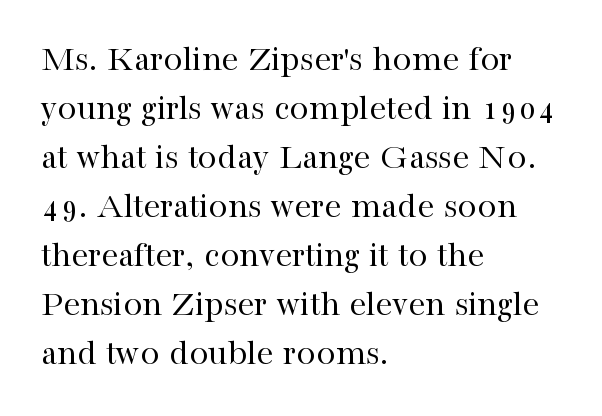
Students, observe: this is what conventionally led text looks like. Stems and bowls with no extra thickness — not bold. Note: serifs present on the glyphs. Between one letter and the next there's only the usual sliver of space.
